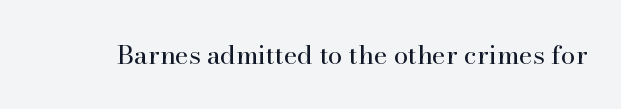
The image shows 26 px text type, upright; set normal letter spacing, not underlined.
